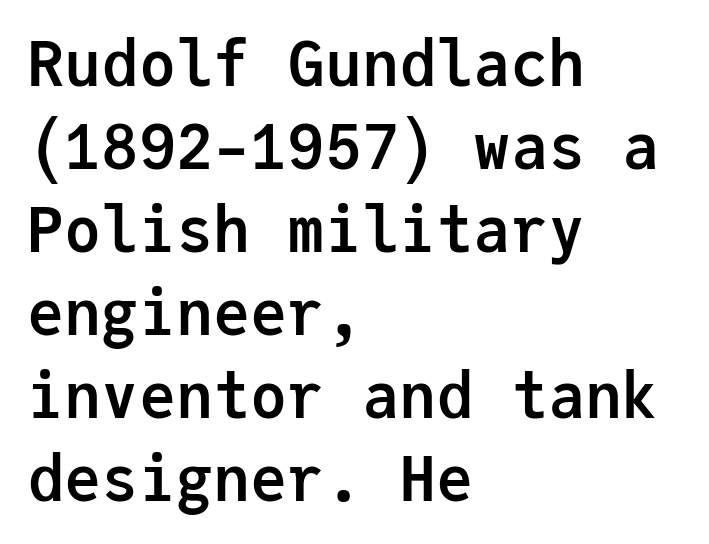
Q: Is the text bold? A: Yes.
Q: Is the text italic (slanted)? A: No, it is upright.
Q: Is the typeface a serif or a sans-serif typeface? A: Sans-serif.
Q: Is the text underlined? A: No.
Q: How is the paragraph aligned? A: Left-aligned.
Q: Is the spacing between letters normal or unusually wide? A: Normal.
Q: Is the spacing between lines tight, normal or loose? A: Normal.
Q: Width (condensed, normal, or wide)? A: Normal.
Q: Stroke contrast? A: Low.
Q: x-height? A: Medium.
Q: Monospaced? A: Yes.
